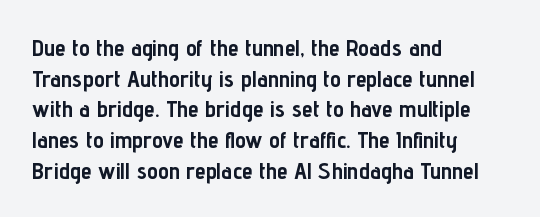
Q: Is the text bold? A: Yes.
Q: Is the text italic (slanted)? A: No, it is upright.
Q: Is the text underlined? A: No.
Q: How is the paragraph aligned? A: Left-aligned.
Q: Is the spacing between letters normal or unusually wide? A: Normal.
Q: Is the spacing between lines tight, normal or loose? A: Normal.
